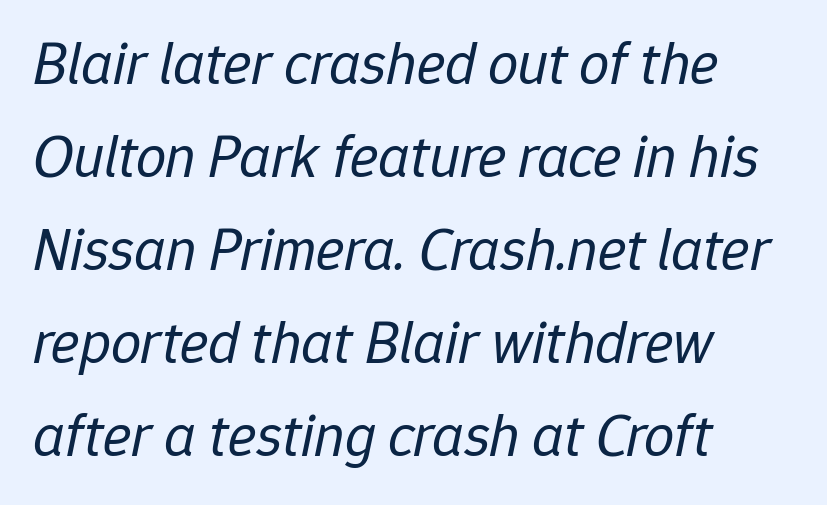
{"italic": "yes", "lean": "right", "slant_degrees": 12, "bold": "no", "weight": "regular", "width": "normal", "stroke_contrast": "low", "x_height": "medium", "monospaced": "no", "underline": "no", "align": "left", "line_spacing": "normal", "line_spacing_ratio": 1.55, "letter_spacing": "normal", "letter_spacing_em": 0.0, "glyph_px": 60}
